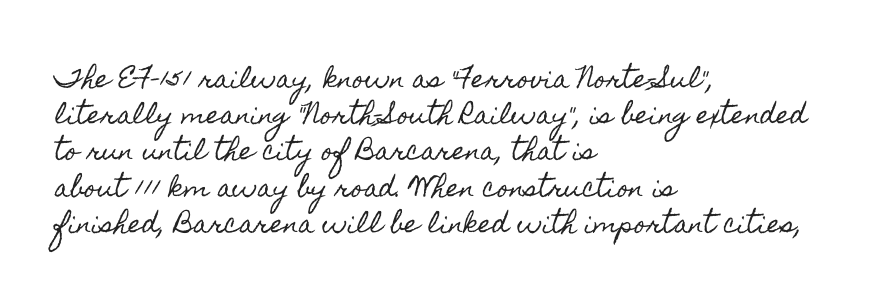
Leading: standard. Nobody drew a line under any word here. Here the glyphs are tracked normally, forming tight word shapes. All the whitespace from short lines collects on the right.
